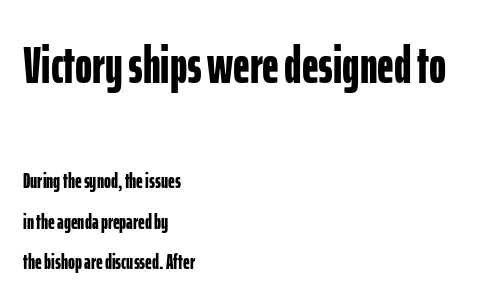
Quick note: interline space is abundant. These lines stack with their left ends in a neat column. Characters remain perfectly vertical along every line. Look at the tracking — it's just the regular setting, nothing added.
